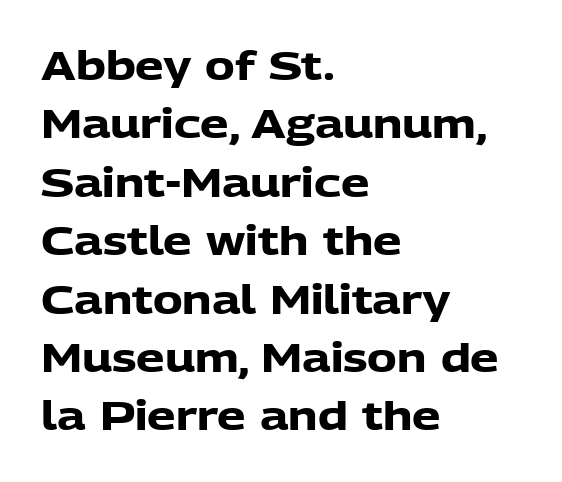
The vertical gap from one line to the next is medium. This sample uses a sans-serif face. The strokes are fattened all the way to bold. Type without underlining. Is this a fixed-width face? No — the glyphs have proportional, varying widths. Every row of glyphs begins at an identical x-position on the left.
